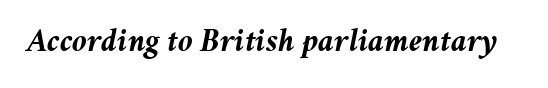
The image shows 33 px semibold type, italic (leaning right); set normal letter spacing, not underlined; medium stroke contrast and a medium x-height.
